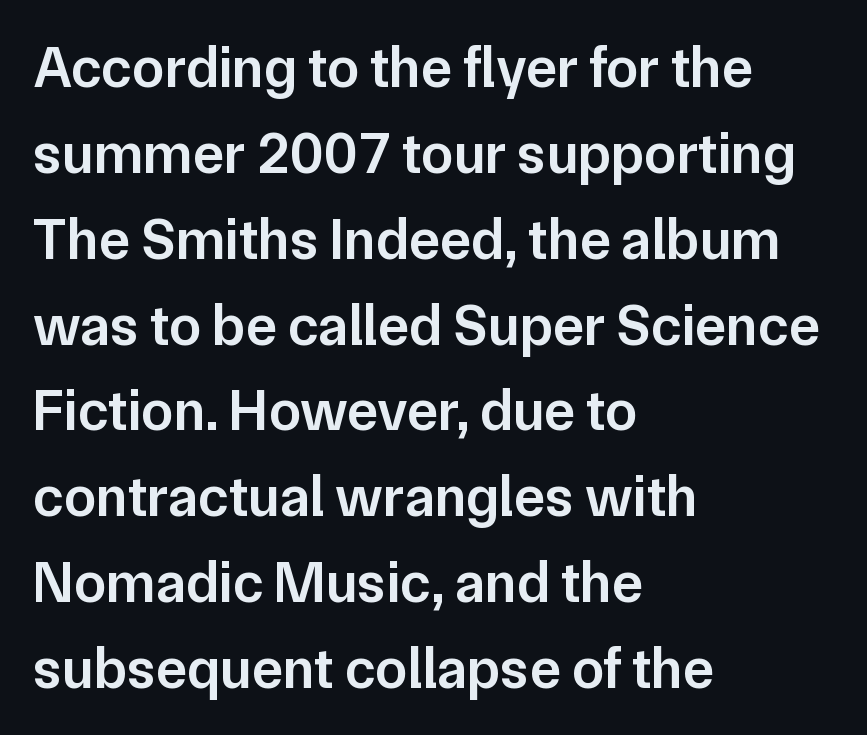
{"serif": "no", "italic": "no", "bold": "semi", "weight": "semibold", "width": "normal", "stroke_contrast": "low", "x_height": "medium", "monospaced": "no", "underline": "no", "align": "left", "line_spacing": "normal", "line_spacing_ratio": 1.48, "letter_spacing": "normal", "letter_spacing_em": 0.0, "glyph_px": 58}
